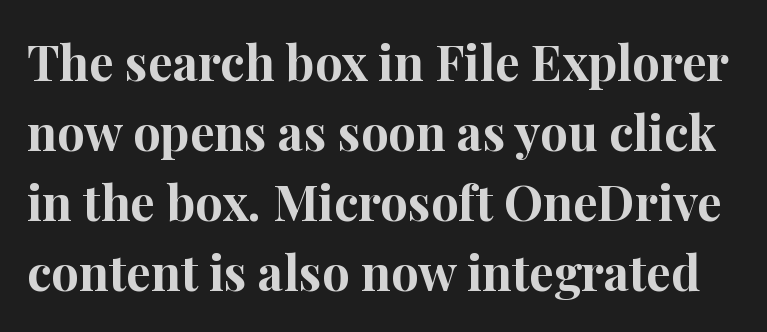
{"serif": "yes", "italic": "no", "bold": "yes", "weight": "bold", "width": "normal", "stroke_contrast": "high", "x_height": "medium", "monospaced": "no", "underline": "no", "line_spacing": "normal", "line_spacing_ratio": 1.43, "letter_spacing": "normal", "letter_spacing_em": 0.0, "glyph_px": 49}
